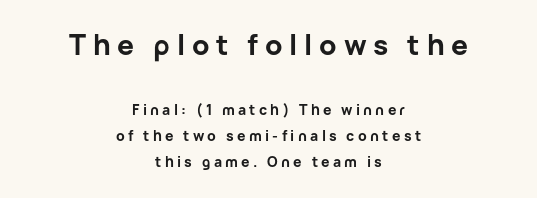
Tracking here is generous; glyphs stand well apart from one another. The typeface chosen for these lines omits serifs. You'd pick this weight for a headline — it's a proper bold. Letters rest on an invisible, unmarked baseline. Centered paragraph, ragged on both sides.
